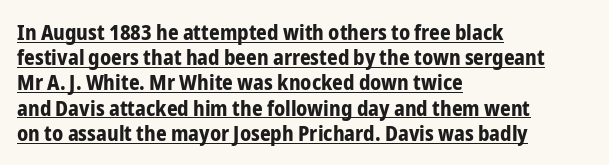
The image shows 21 px bold type, upright; set left-aligned, line spacing 1.2x, normal letter spacing, underlined.
